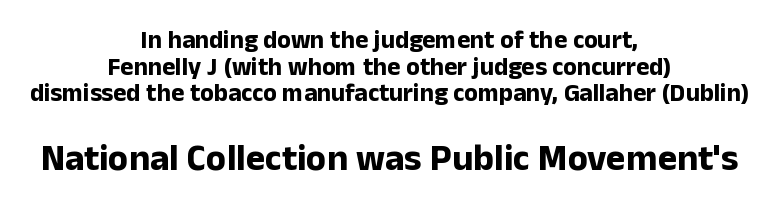
What kind of face is this? One without serifs — a sans. Observe the ordinary spacing: letters are neighbours, not strangers. Spacing verdict: proportional, widths tailored to each character. Small over large — that's the arrangement of the two blocks here. This is the regular roman posture of the typeface.
